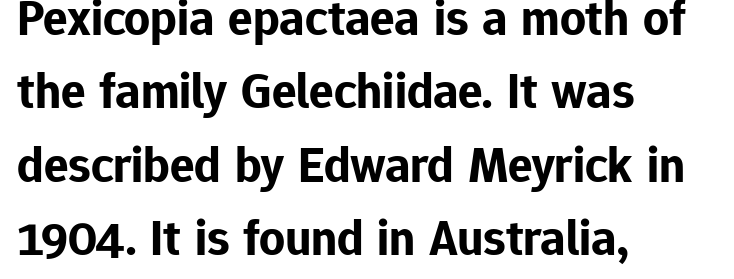
The image shows 51 px bold sans-serif type, upright; set left-aligned, normal line spacing (1.44x), normal letter spacing, not underlined; low stroke contrast and a medium x-height.
